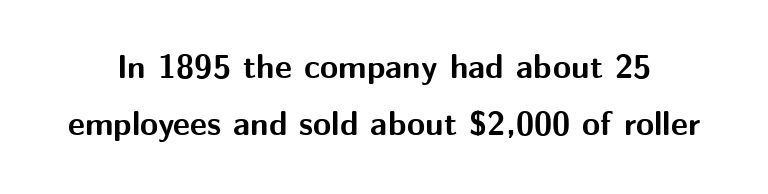
No word sits above an underline. Tall strokes in this sample are plumb rather than angled. Varying glyph widths throughout — classic text-font behaviour. Stroke thickness is high; the sample reads as a true bold. This rendering employs a face without finishing strokes, i.e., a sans-serif. The face used here is rendered with its standard letterfit.
